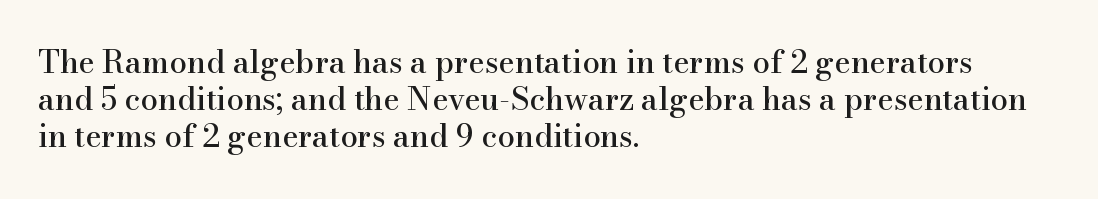
Q: Is the text italic (slanted)? A: No, it is upright.
Q: Is the typeface a serif or a sans-serif typeface? A: Serif.
Q: Is the text underlined? A: No.
Q: How is the paragraph aligned? A: Left-aligned.
Q: Is the spacing between letters normal or unusually wide? A: Normal.
Q: Width (condensed, normal, or wide)? A: Normal.
Q: Stroke contrast? A: High.
Q: x-height? A: Small.
Q: Monospaced? A: No.
